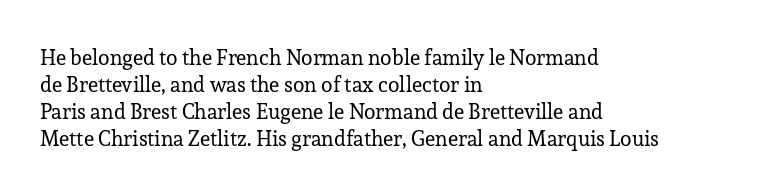
The image shows 21 px text type, upright; set left-aligned, normal line spacing (1.28x), normal letter spacing, not underlined.
